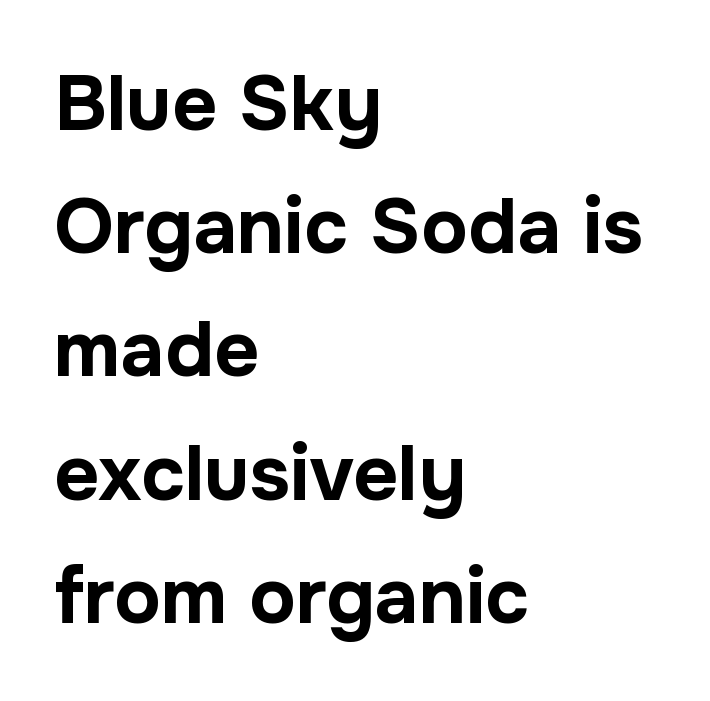
The image shows 78 px bold sans-serif type, upright; set left-aligned, normal line spacing (1.58x), normal letter spacing, not underlined; low stroke contrast and a medium x-height.
